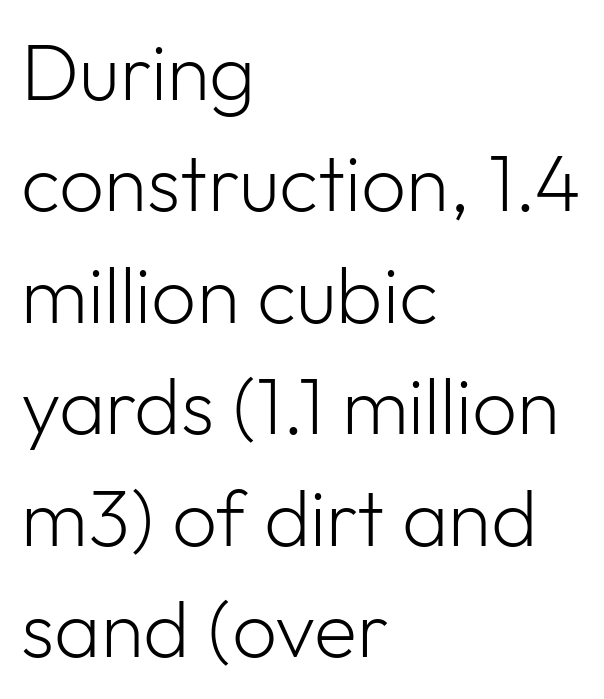
The image shows 79 px light sans-serif type, upright; set left-aligned, normal line spacing (1.41x), normal letter spacing, not underlined; low stroke contrast and a medium x-height.
